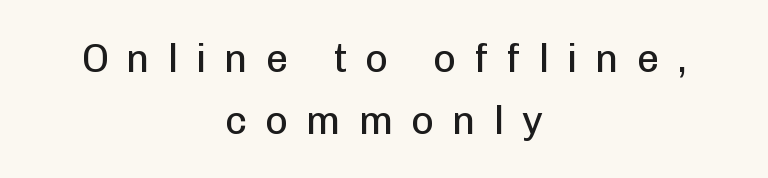
The image shows 40 px regular-weight sans-serif type, upright; set centered, normal line spacing (1.55x), unusually wide letter spacing (+0.44 em), not underlined; low stroke contrast and a medium x-height.
